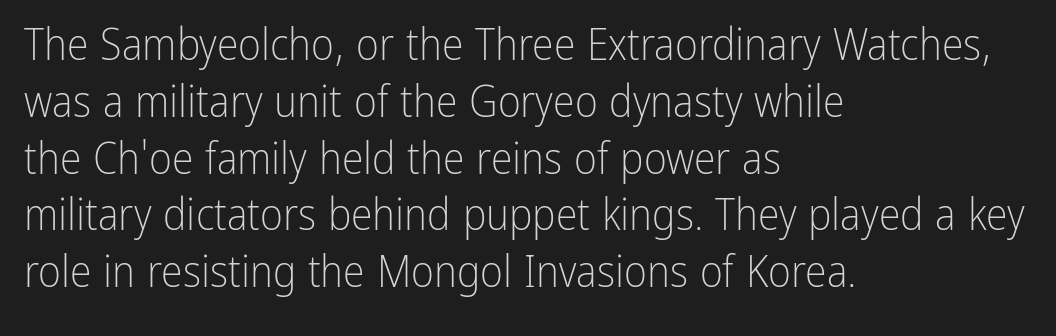
Ascenders rise straight up at ninety degrees. Clear beneath every line of the passage. A light-to-regular cut is what we see here. Look at the bottom of the vertical strokes: they stop flat, with no serifs. Varying glyph widths throughout — classic text-font behaviour. Evenly set lines give the paragraph a standard silhouette.
